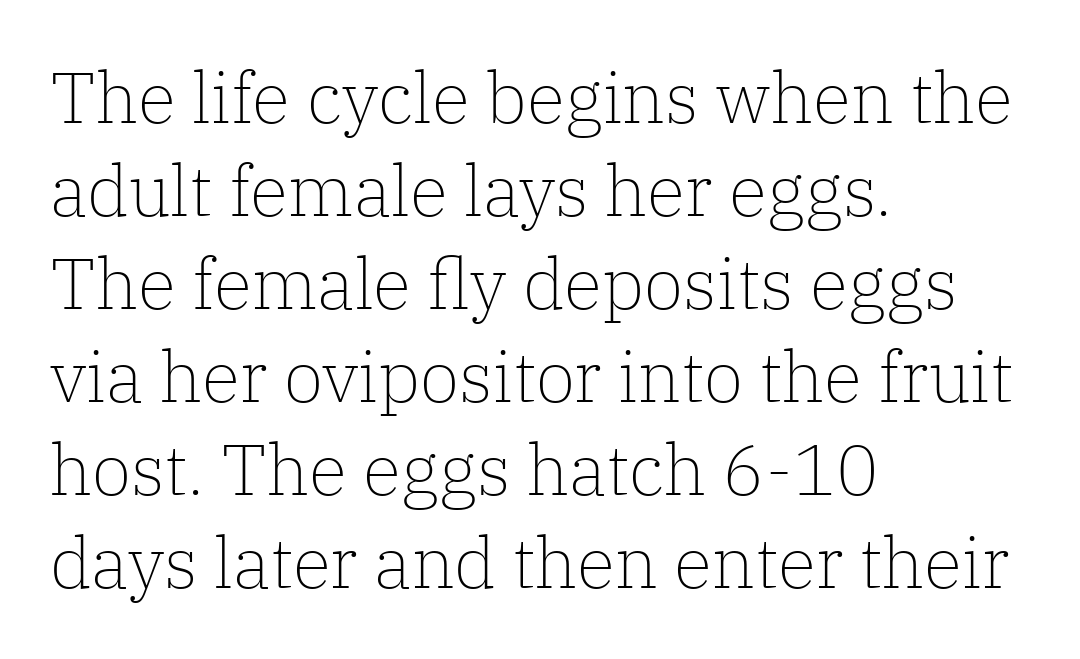
The image shows 71 px light serif type, upright; set left-aligned, normal line spacing (1.31x), normal letter spacing, not underlined; low stroke contrast and a medium x-height.
